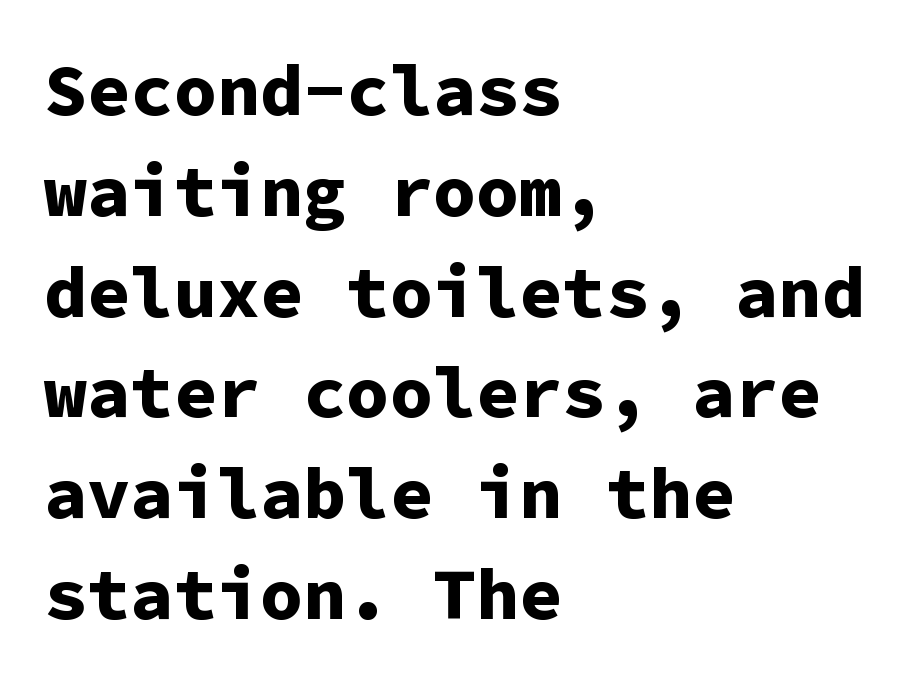
Q: Is the text bold? A: Yes.
Q: Is the text italic (slanted)? A: No, it is upright.
Q: Is the typeface a serif or a sans-serif typeface? A: Sans-serif.
Q: Is the text underlined? A: No.
Q: How is the paragraph aligned? A: Left-aligned.
Q: Is the spacing between letters normal or unusually wide? A: Normal.
Q: Is the spacing between lines tight, normal or loose? A: Normal.
Q: Width (condensed, normal, or wide)? A: Normal.
Q: Stroke contrast? A: Low.
Q: x-height? A: Medium.
Q: Monospaced? A: Yes.
